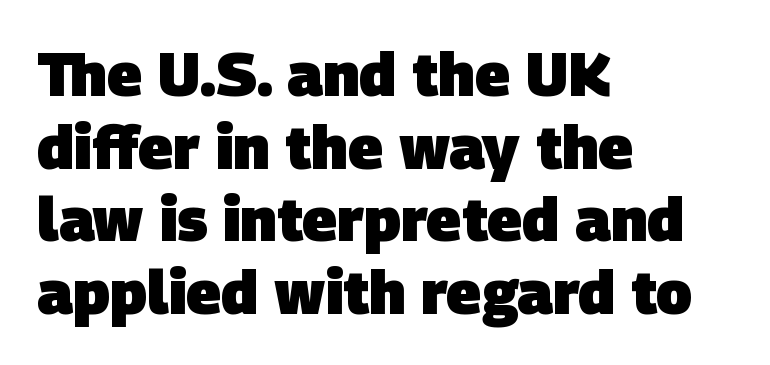
{"serif": "no", "bold": "yes", "weight": "heavy", "width": "normal", "stroke_contrast": "low", "x_height": "large", "monospaced": "no", "underline": "no", "align": "left", "line_spacing_ratio": 1.21, "letter_spacing": "normal", "letter_spacing_em": 0.0, "glyph_px": 60}
